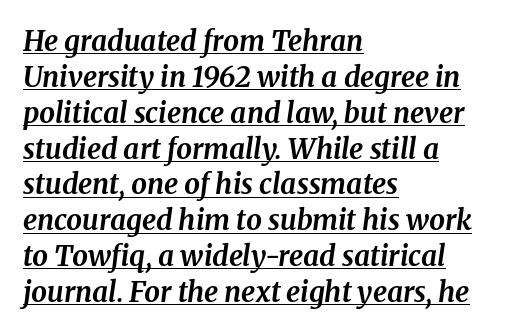
{"serif": "yes", "italic": "yes", "lean": "right", "slant_degrees": 8, "bold": "yes", "weight": "bold", "width": "normal", "stroke_contrast": "medium", "x_height": "medium", "monospaced": "no", "underline": "yes", "align": "left", "line_spacing": "normal", "line_spacing_ratio": 1.28, "letter_spacing": "normal", "letter_spacing_em": 0.0, "glyph_px": 28}
